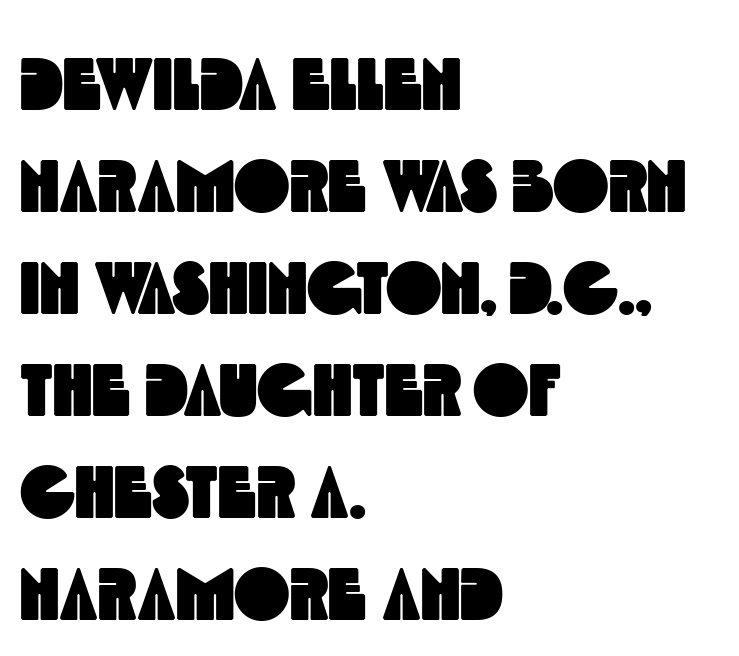
The image shows 75 px condensed sans-serif type; set left-aligned, normal line spacing (1.36x), normal letter spacing, not underlined; a large x-height.
